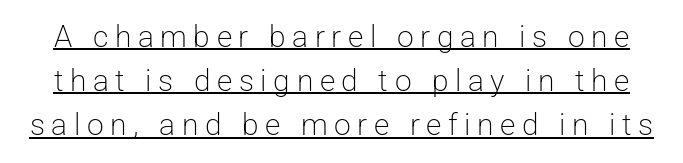
{"serif": "no", "italic": "no", "bold": "no", "weight": "light", "width": "normal", "stroke_contrast": "low", "x_height": "medium", "monospaced": "no", "underline": "yes", "line_spacing": "normal", "line_spacing_ratio": 1.47, "letter_spacing": "wide", "letter_spacing_em": 0.22, "glyph_px": 30}
